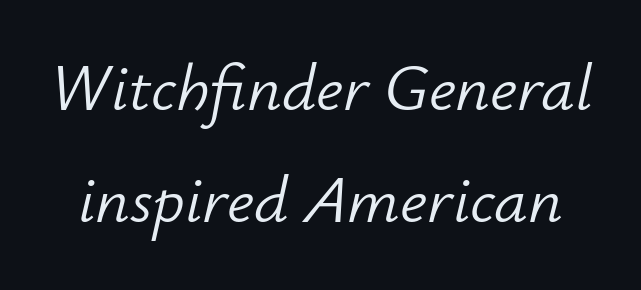
{"italic": "yes", "lean": "right", "slant_degrees": 12, "bold": "no", "weight": "light", "width": "normal", "stroke_contrast": "low", "x_height": "small", "monospaced": "no", "underline": "no", "line_spacing": "normal", "line_spacing_ratio": 1.67, "letter_spacing": "normal", "letter_spacing_em": 0.0, "glyph_px": 67}
